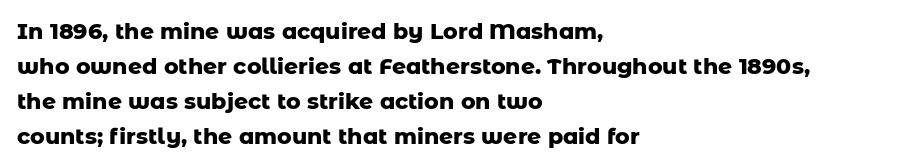
The image shows 22 px bold type, upright; set left-aligned, normal line spacing (1.59x), normal letter spacing, not underlined.
